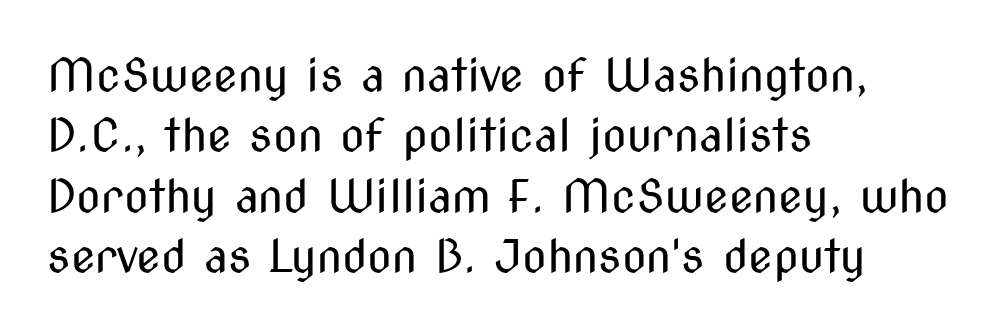
{"serif": "no", "italic": "no", "bold": "no", "weight": "regular", "width": "condensed", "stroke_contrast": "medium", "x_height": "medium", "monospaced": "no", "underline": "no", "align": "left", "line_spacing": "normal", "line_spacing_ratio": 1.34, "letter_spacing": "normal", "letter_spacing_em": 0.0, "glyph_px": 45}
